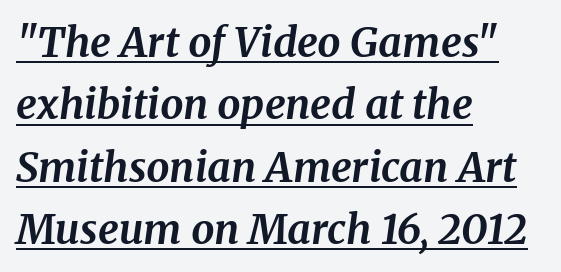
{"serif": "yes", "italic": "yes", "lean": "right", "slant_degrees": 8, "bold": "yes", "weight": "bold", "width": "normal", "stroke_contrast": "medium", "x_height": "medium", "monospaced": "no", "underline": "yes", "align": "left", "line_spacing": "normal", "line_spacing_ratio": 1.52, "letter_spacing": "normal", "letter_spacing_em": 0.0, "glyph_px": 41}
